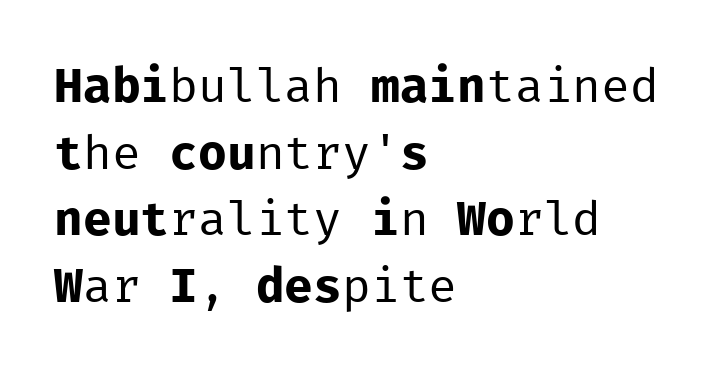
{"serif": "no", "italic": "no", "bold": "no", "weight": "regular", "width": "normal", "stroke_contrast": "low", "x_height": "medium", "monospaced": "yes", "underline": "no", "align": "left", "line_spacing": "normal", "line_spacing_ratio": 1.39, "letter_spacing": "normal", "letter_spacing_em": 0.0, "glyph_px": 48}
